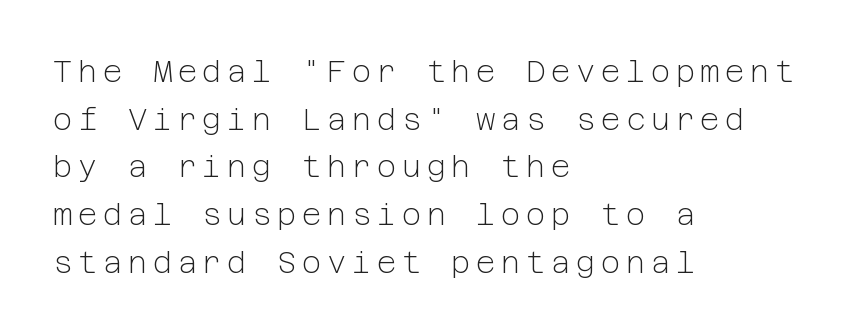
Q: Is the text bold? A: No.
Q: Is the text italic (slanted)? A: No, it is upright.
Q: Is the typeface a serif or a sans-serif typeface? A: Sans-serif.
Q: Is the text underlined? A: No.
Q: How is the paragraph aligned? A: Left-aligned.
Q: Is the spacing between lines tight, normal or loose? A: Normal.
Q: Width (condensed, normal, or wide)? A: Normal.
Q: Stroke contrast? A: Low.
Q: x-height? A: Medium.
